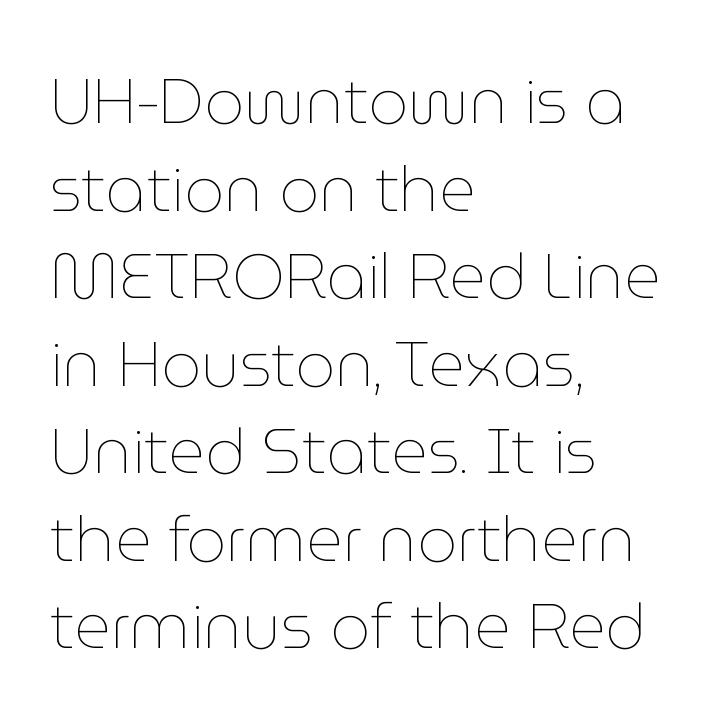
These lines keep a tight, regular rhythm from letter to letter. A quiet, ordinary-to-light weight characterises the typeface. Rendered with straight, roman letterforms. Looks like regular typesetting: each glyph gets only the width it needs.
